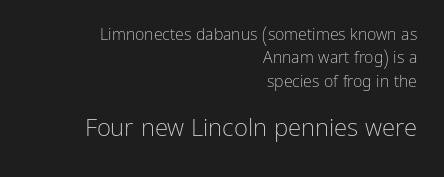
Q: Is the text bold? A: No.
Q: Is the text italic (slanted)? A: No, it is upright.
Q: Is the text underlined? A: No.
Q: How is the paragraph aligned? A: Right-aligned.
Q: Is the spacing between letters normal or unusually wide? A: Normal.
Q: Is the spacing between lines tight, normal or loose? A: Normal.
Q: Which block of text is set in a larger size, the first (top) or the second (bottom)? A: The second (bottom) one.
